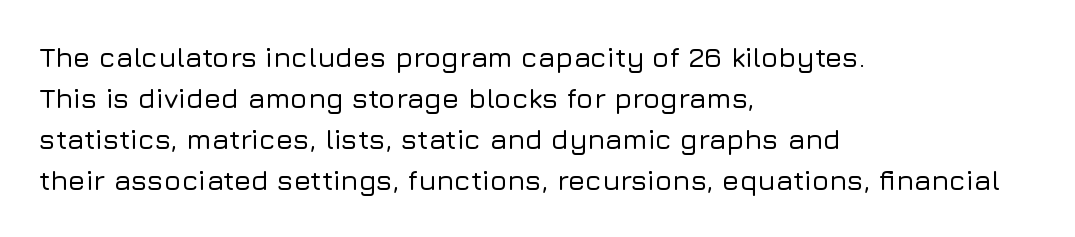
Q: Is the text italic (slanted)? A: No, it is upright.
Q: Is the typeface a serif or a sans-serif typeface? A: Sans-serif.
Q: Is the text underlined? A: No.
Q: How is the paragraph aligned? A: Left-aligned.
Q: Is the spacing between letters normal or unusually wide? A: Normal.
Q: Is the spacing between lines tight, normal or loose? A: Normal.
Q: Width (condensed, normal, or wide)? A: Normal.
Q: Stroke contrast? A: Low.
Q: x-height? A: Medium.
Q: Monospaced? A: No.
